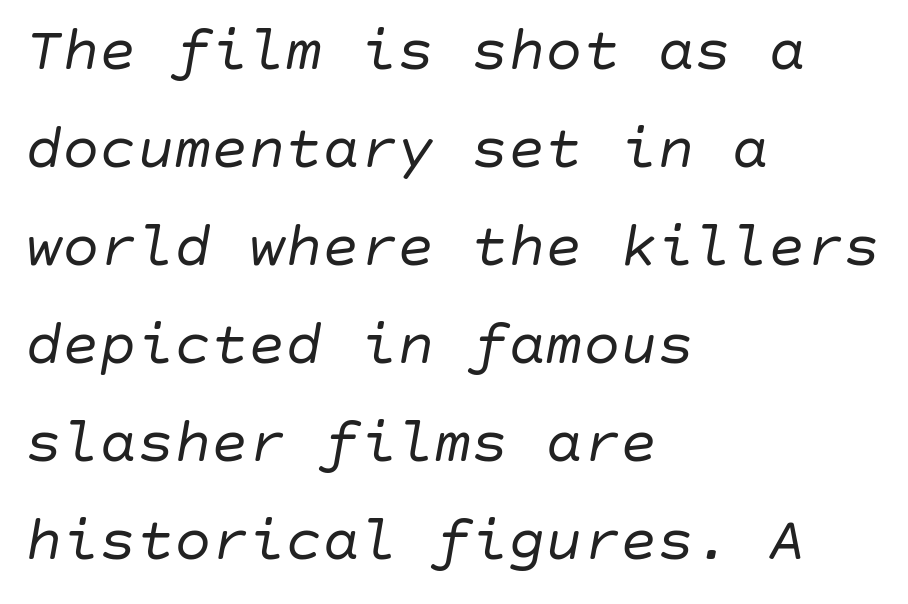
The image shows 62 px regular-weight type, italic (leaning right); set left-aligned, normal line spacing (1.58x), normal letter spacing, not underlined; low stroke contrast and a large x-height.
